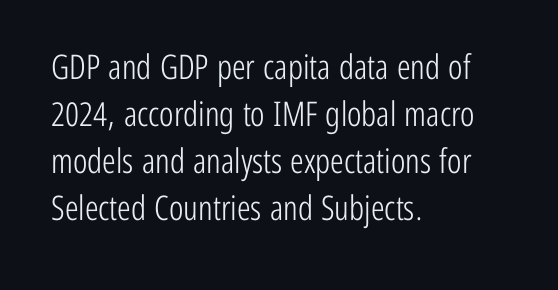
Q: Is the text bold? A: No.
Q: Is the text italic (slanted)? A: No, it is upright.
Q: Is the typeface a serif or a sans-serif typeface? A: Sans-serif.
Q: Is the text underlined? A: No.
Q: How is the paragraph aligned? A: Left-aligned.
Q: Is the spacing between letters normal or unusually wide? A: Normal.
Q: Is the spacing between lines tight, normal or loose? A: Normal.
Q: Width (condensed, normal, or wide)? A: Condensed.
Q: Stroke contrast? A: Low.
Q: x-height? A: Medium.
Q: Monospaced? A: No.
